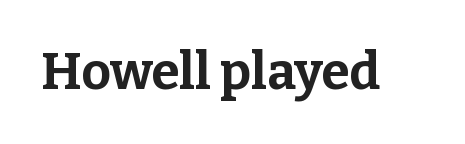
{"serif": "yes", "italic": "no", "bold": "yes", "weight": "bold", "width": "normal", "stroke_contrast": "low", "x_height": "medium", "monospaced": "no", "underline": "no", "letter_spacing": "normal", "letter_spacing_em": 0.0, "glyph_px": 51}
